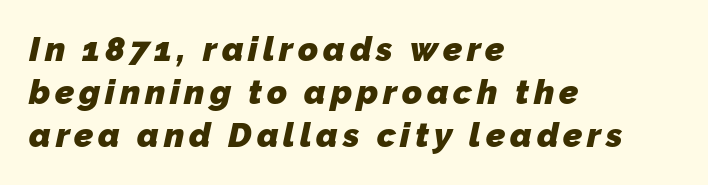
The image shows 34 px heavy sans-serif type; set left-aligned, normal line spacing (1.27x), not underlined; low stroke contrast and a medium x-height.
